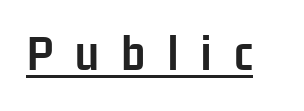
The image shows 53 px semibold, condensed sans-serif type, upright; set unusually wide letter spacing (+0.41 em), underlined; low stroke contrast and a medium x-height.
